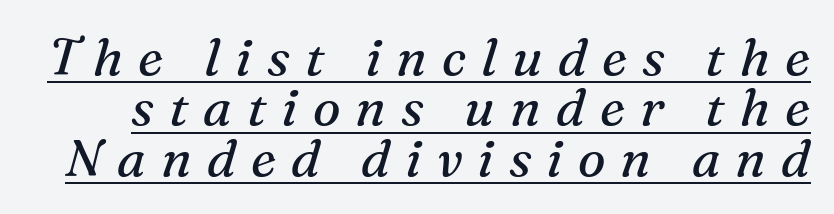
Old-style or modern, the face here clearly has serifs. Does a line run under the words? Yes, clearly. Is the stroke heavy? The answer is a plain regular-or-lighter. Horizontal bands of white between lines are thin slivers. These lines are rendered in a variable-pitch font. Between one letter and the next there's a generous, obvious gap.
